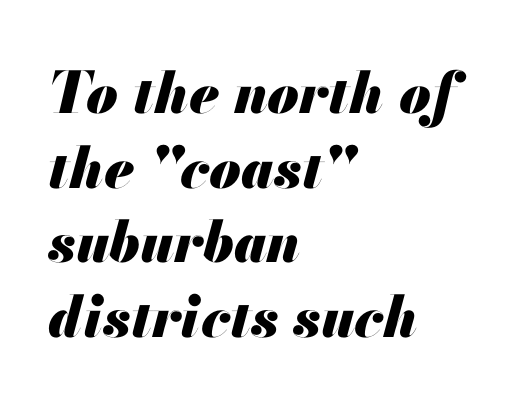
The image shows 57 px heavy type, italic (leaning right); set left-aligned, normal line spacing (1.31x), normal letter spacing, not underlined; medium stroke contrast and a small x-height.
